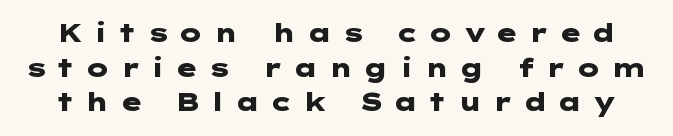
Style check: upright. Letter spacing: wide. How would I describe the line gaps? Plain and ordinary. The strip under each line holds only bare page. Weight: bold.
